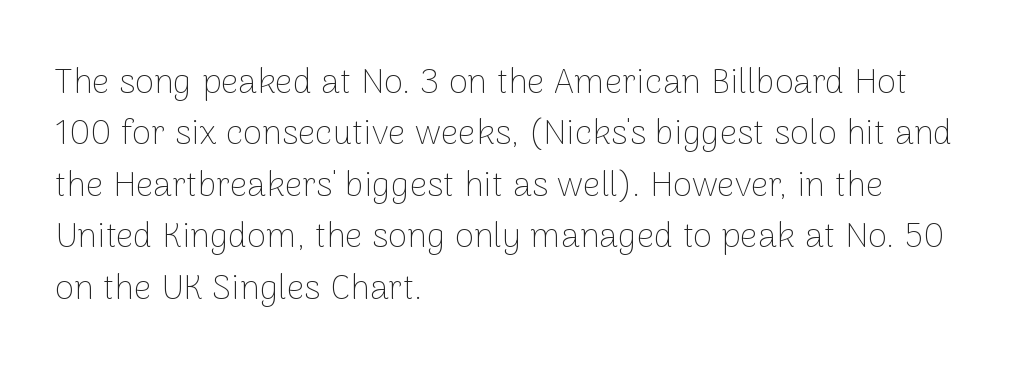
The image shows 35 px thin sans-serif type, upright; set left-aligned, normal line spacing (1.47x), normal letter spacing, not underlined; low stroke contrast and a medium x-height.
